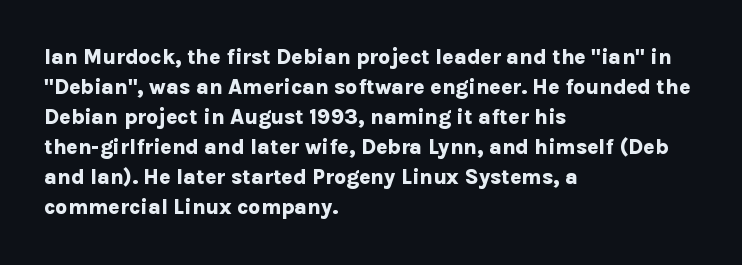
Q: Is the text bold? A: Yes.
Q: Is the text italic (slanted)? A: No, it is upright.
Q: Is the text underlined? A: No.
Q: How is the paragraph aligned? A: Left-aligned.
Q: Is the spacing between letters normal or unusually wide? A: Normal.
Q: Is the spacing between lines tight, normal or loose? A: Normal.
